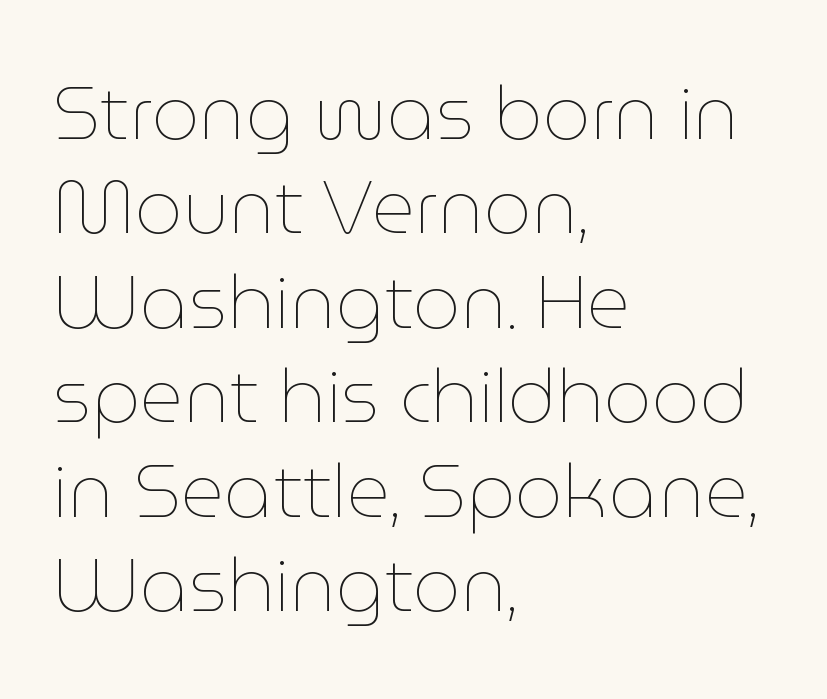
Q: Is the text bold? A: No.
Q: Is the text italic (slanted)? A: No, it is upright.
Q: Is the text underlined? A: No.
Q: How is the paragraph aligned? A: Left-aligned.
Q: Is the spacing between letters normal or unusually wide? A: Normal.
Q: Is the spacing between lines tight, normal or loose? A: Normal.
Q: Width (condensed, normal, or wide)? A: Normal.
Q: Stroke contrast? A: Low.
Q: x-height? A: Medium.
Q: Monospaced? A: No.
